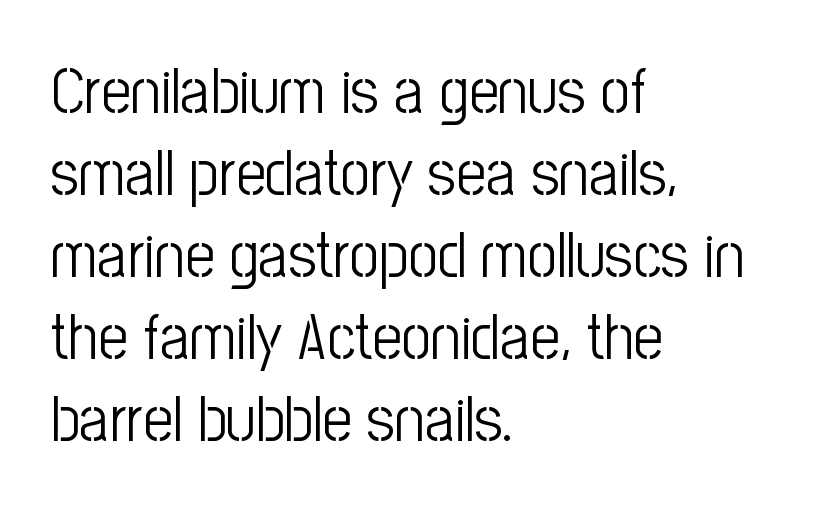
Q: Is the text bold? A: No.
Q: Is the text italic (slanted)? A: No, it is upright.
Q: Is the typeface a serif or a sans-serif typeface? A: Sans-serif.
Q: Is the text underlined? A: No.
Q: How is the paragraph aligned? A: Left-aligned.
Q: Is the spacing between letters normal or unusually wide? A: Normal.
Q: Is the spacing between lines tight, normal or loose? A: Normal.
Q: Width (condensed, normal, or wide)? A: Condensed.
Q: Stroke contrast? A: Low.
Q: x-height? A: Medium.
Q: Monospaced? A: No.
